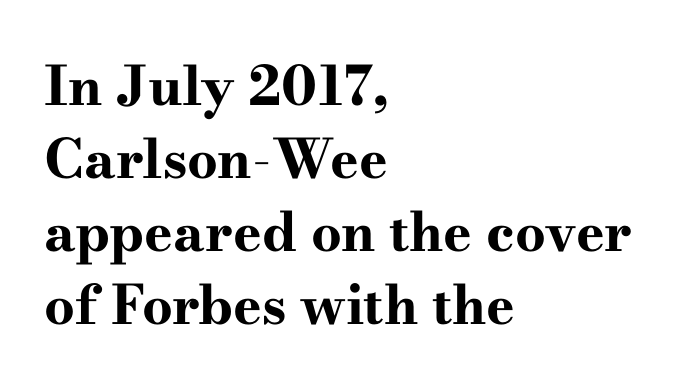
The image shows 54 px bold, wide serif type, upright; set left-aligned, normal line spacing (1.35x), normal letter spacing, not underlined; high stroke contrast and a small x-height.
